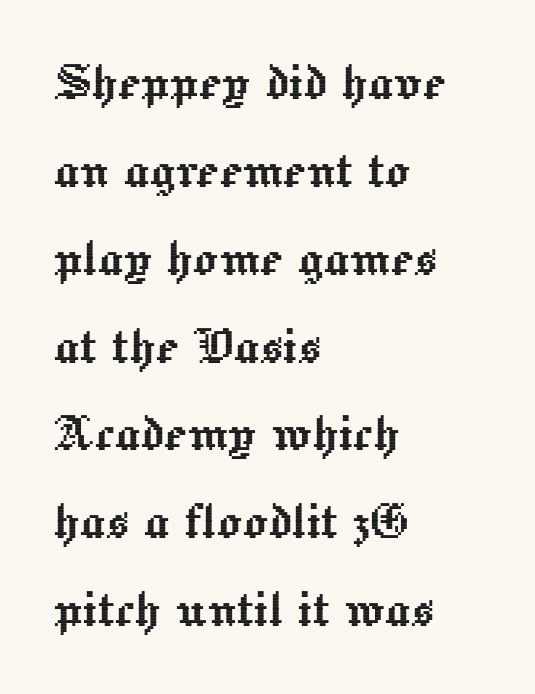
The lettering stays uniformly vertical, giving the passage a roman look. Underline: absent. A student would call this left alignment; a typographer would say flush left, rag right. The passage shown is typed in a proportional face where columns would drift. How are the letters spaced? Ordinarily, with no added tracking.
